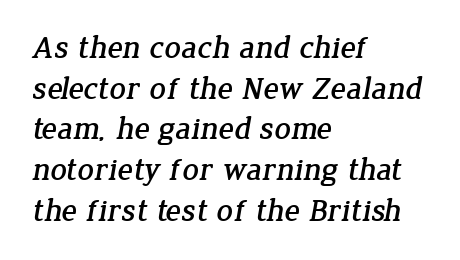
Q: Is the typeface a serif or a sans-serif typeface? A: Serif.
Q: Is the text underlined? A: No.
Q: How is the paragraph aligned? A: Left-aligned.
Q: Is the spacing between letters normal or unusually wide? A: Normal.
Q: Is the spacing between lines tight, normal or loose? A: Normal.
Q: Width (condensed, normal, or wide)? A: Normal.
Q: Stroke contrast? A: Low.
Q: x-height? A: Medium.
Q: Monospaced? A: No.
